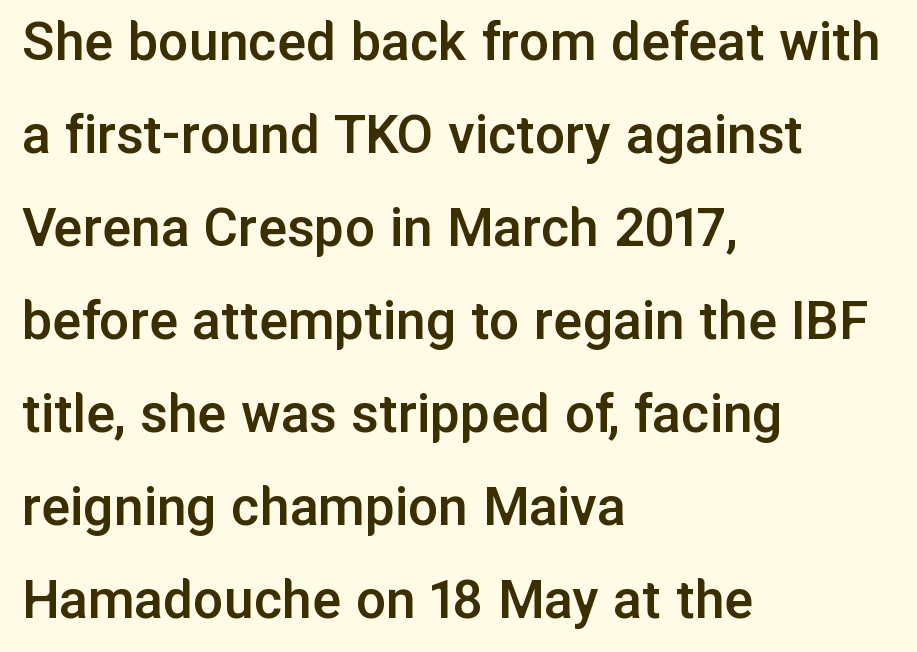
Characters follow at the spacing the type designer built in. Clear beneath every line of the passage. Horizontally, the lines are justified to the leading edge only. This is the regular roman posture of the typeface.
